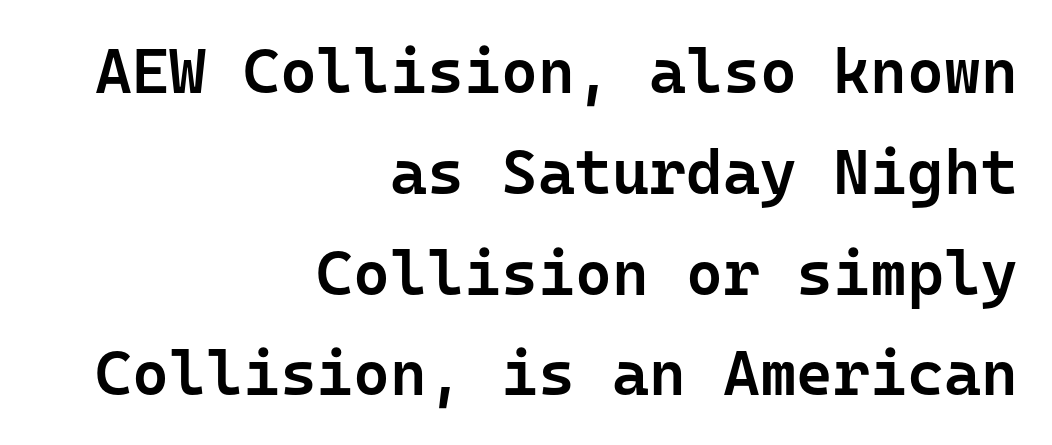
{"serif": "no", "italic": "no", "bold": "semi", "weight": "semibold", "width": "normal", "stroke_contrast": "low", "x_height": "medium", "monospaced": "yes", "underline": "no", "align": "right", "line_spacing": "normal", "line_spacing_ratio": 1.6, "letter_spacing": "normal", "letter_spacing_em": 0.0, "glyph_px": 63}
